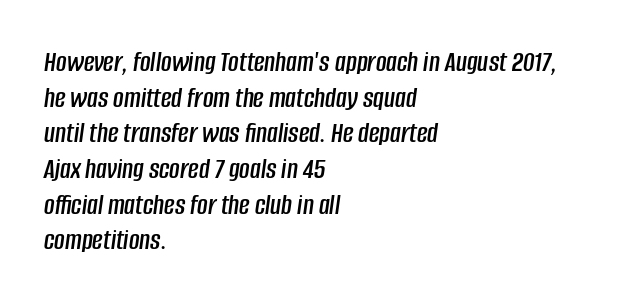
{"italic": "yes", "lean": "right", "slant_degrees": 8, "width": "condensed", "stroke_contrast": "low", "x_height": "large", "monospaced": "no", "underline": "no", "align": "left", "line_spacing_ratio": 1.23, "letter_spacing": "normal", "letter_spacing_em": 0.0, "glyph_px": 29}
